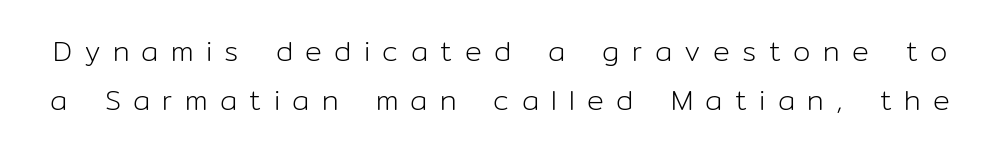
{"serif": "no", "italic": "no", "bold": "no", "weight": "light", "width": "normal", "stroke_contrast": "low", "x_height": "medium", "monospaced": "no", "underline": "no", "line_spacing_ratio": 1.75, "letter_spacing": "wide", "letter_spacing_em": 0.44, "glyph_px": 28}
